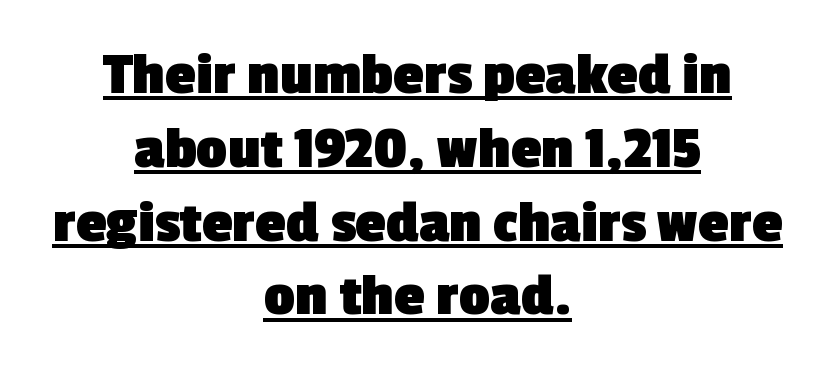
Spacing verdict: proportional, widths tailored to each character. One-word summary of the alignment: center. Nope, no serifs anywhere on these letters. Decoration check: the copy is underlined. In terms of weight, the rendering is a true, heavy bold. Tracking here is standard; glyphs follow each other at the usual distance.
